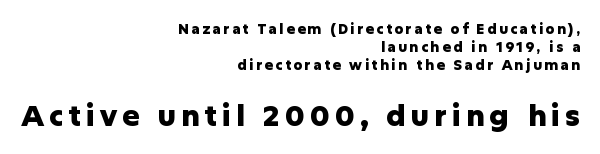
The image shows 29 px heavy sans-serif type, upright; set right-aligned, normal line spacing (1.28x), not underlined; the second (bottom) block is 2.07x larger; low stroke contrast and a medium x-height.
